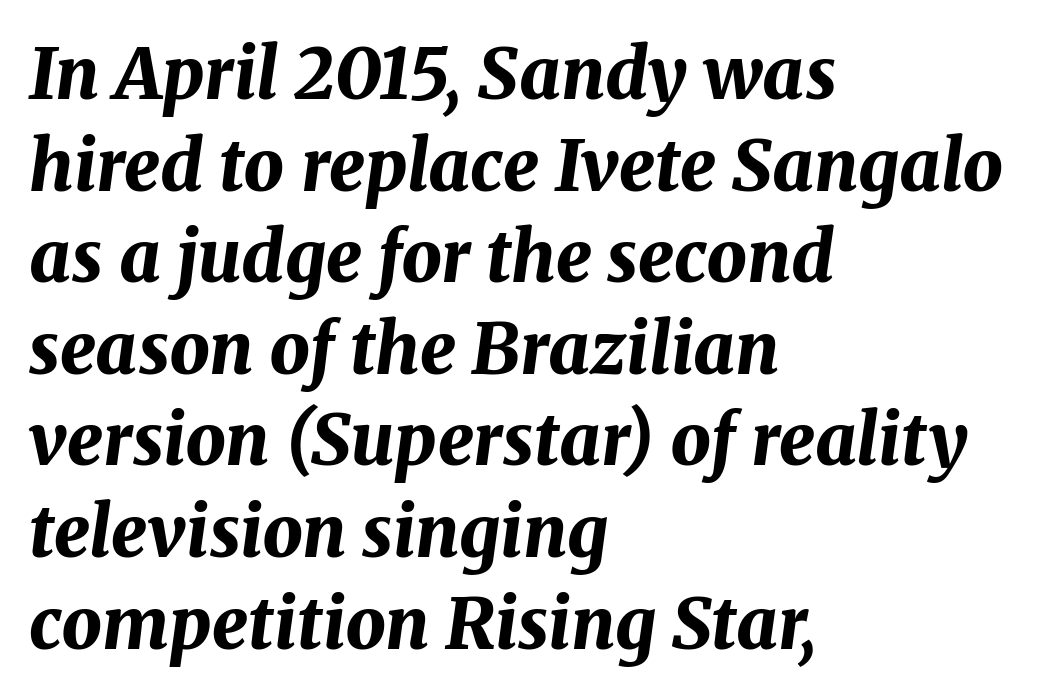
Emphasis-style slanted type is in use. Alignment: flush left. Line spacing here is normal. Students, note that the glyphs here touch the page at normal intervals.
